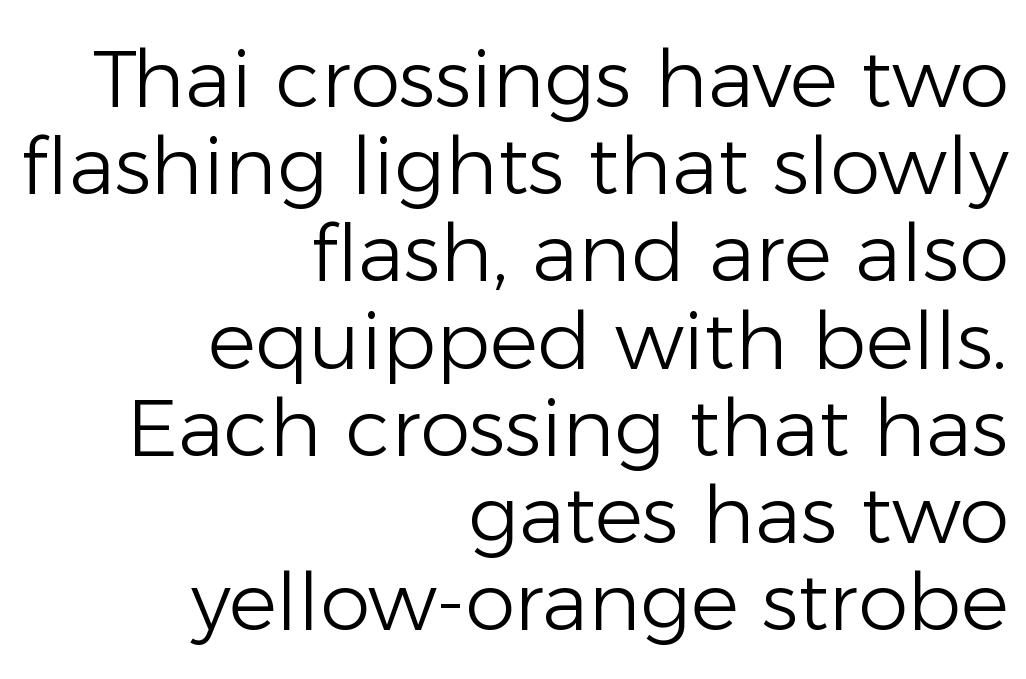
{"serif": "no", "italic": "no", "bold": "no", "weight": "light", "width": "normal", "stroke_contrast": "low", "x_height": "medium", "monospaced": "no", "underline": "no", "align": "right", "line_spacing": "tight", "line_spacing_ratio": 1.09, "letter_spacing": "normal", "letter_spacing_em": 0.0, "glyph_px": 80}
